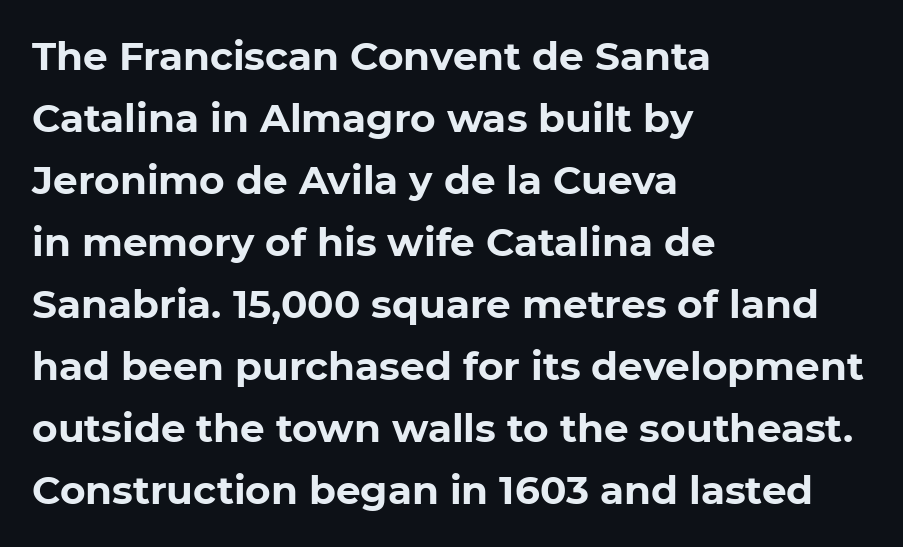
The image shows 39 px bold sans-serif type, upright; set left-aligned, normal line spacing (1.59x), normal letter spacing, not underlined; low stroke contrast and a medium x-height.
